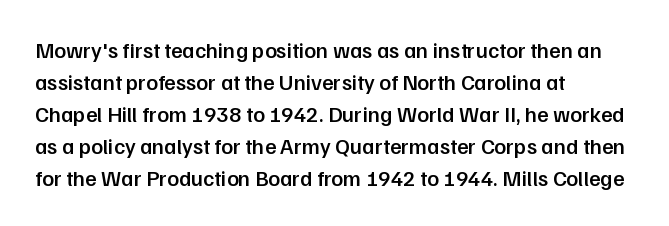
A typesetter would mark this as roman, not italic. If you drew a ruler down the left edge, every line would touch it. Look at the tracking — it's just the regular setting, nothing added. Regular leading.
